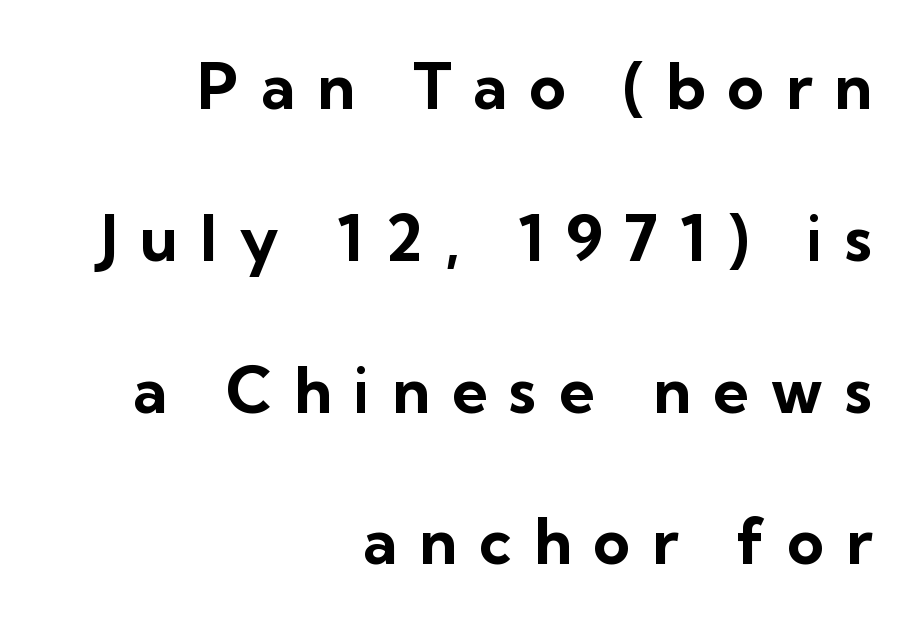
Style check: upright. Reading down the column, the eye jumps a long way to each next line. Horizontally, the lines are justified to the trailing edge only. A typesetter would call this proportional, since set widths differ per character. The words here are not underlined. These lines have a slow, spaced-out rhythm from letter to letter.
